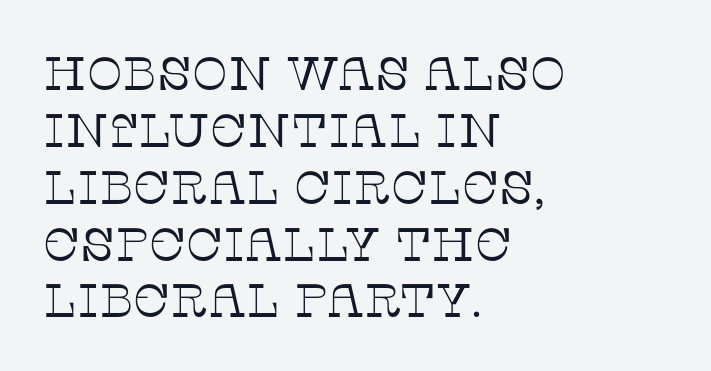
The image shows 47 px thin serif type, upright; set left-aligned, line spacing 1.21x, normal letter spacing, not underlined; low stroke contrast and a large x-height.
